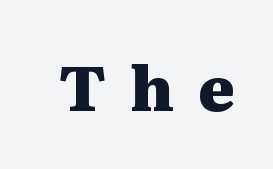
{"serif": "yes", "italic": "no", "bold": "yes", "weight": "heavy", "width": "wide", "stroke_contrast": "medium", "x_height": "medium", "monospaced": "no", "underline": "no", "letter_spacing": "wide", "letter_spacing_em": 0.4, "glyph_px": 62}
